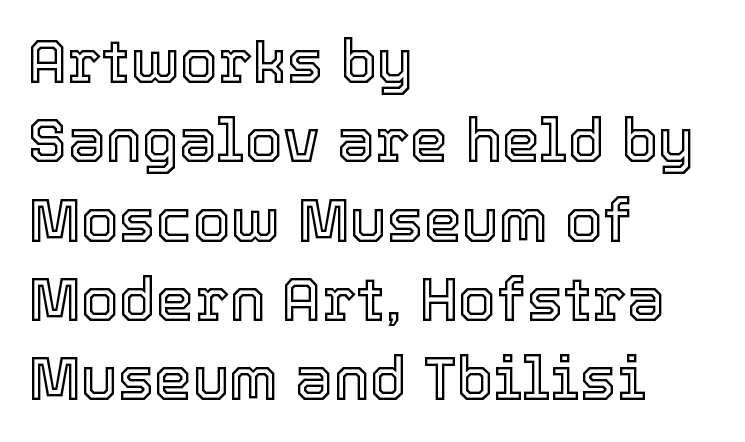
{"italic": "no", "width": "normal", "x_height": "medium", "monospaced": "no", "underline": "no", "align": "left", "line_spacing": "normal", "line_spacing_ratio": 1.3, "letter_spacing": "normal", "letter_spacing_em": 0.0, "glyph_px": 61}
